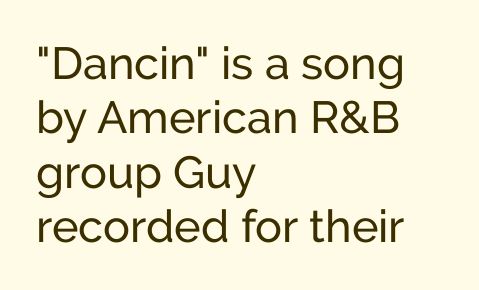
{"serif": "no", "italic": "no", "width": "normal", "stroke_contrast": "low", "x_height": "medium", "monospaced": "no", "underline": "no", "align": "left", "line_spacing_ratio": 1.21, "letter_spacing": "normal", "letter_spacing_em": 0.0, "glyph_px": 45}
